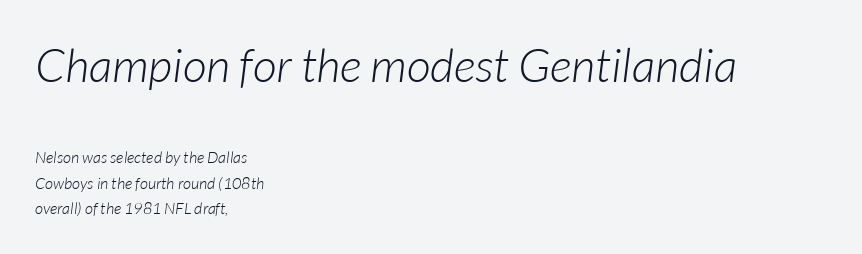
Q: Is the text bold? A: No.
Q: Is the text italic (slanted)? A: Yes, it leans right by about 7 degrees.
Q: Is the text underlined? A: No.
Q: How is the paragraph aligned? A: Left-aligned.
Q: Is the spacing between letters normal or unusually wide? A: Normal.
Q: Is the spacing between lines tight, normal or loose? A: Normal.
Q: Which block of text is set in a larger size, the first (top) or the second (bottom)? A: The first (top) one.
Q: Width (condensed, normal, or wide)? A: Normal.
Q: Stroke contrast? A: Low.
Q: x-height? A: Medium.
Q: Monospaced? A: No.
